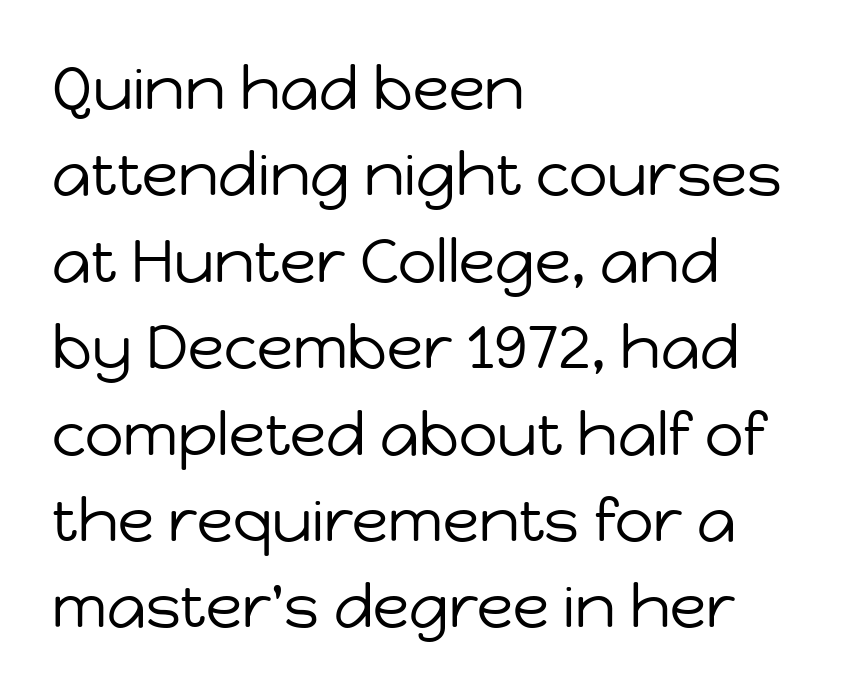
The image shows 60 px regular-weight sans-serif type, upright; set left-aligned, normal line spacing (1.44x), normal letter spacing, not underlined; low stroke contrast and a medium x-height.
